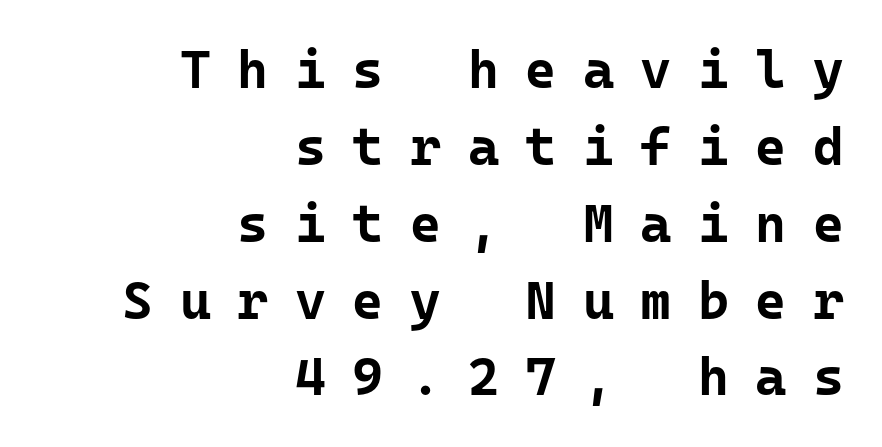
Q: Is the text bold? A: Yes.
Q: Is the text italic (slanted)? A: No, it is upright.
Q: Is the typeface a serif or a sans-serif typeface? A: Sans-serif.
Q: Is the text underlined? A: No.
Q: How is the paragraph aligned? A: Right-aligned.
Q: Is the spacing between letters normal or unusually wide? A: Unusually wide.
Q: Is the spacing between lines tight, normal or loose? A: Normal.
Q: Width (condensed, normal, or wide)? A: Normal.
Q: Stroke contrast? A: Low.
Q: x-height? A: Medium.
Q: Monospaced? A: Yes.
